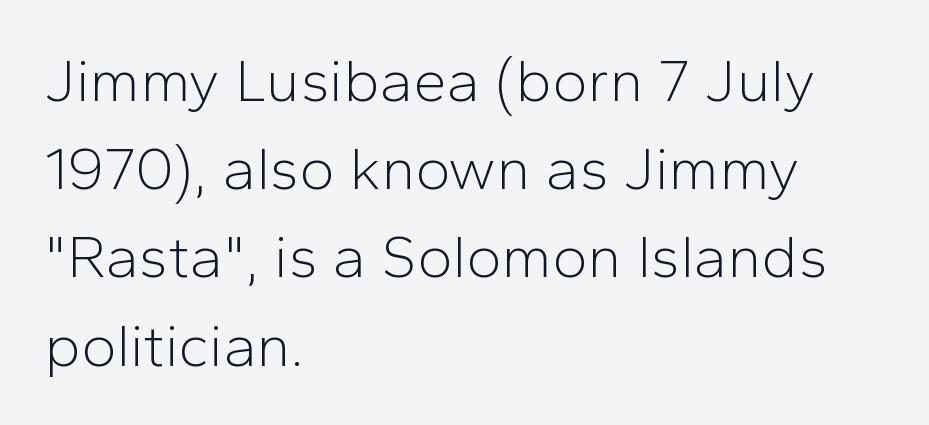
Does extra space separate the letters? No, they use regular spacing. These lines are rendered in a variable-pitch font. Alignment: flush left. Stroke terminals: plain, sans-serif. The lines sit at an ordinary, default distance from one another. No chunkiness to these letters — they're not bold.
